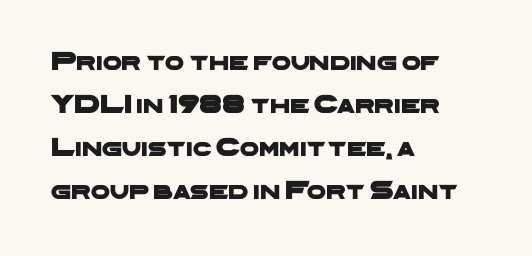
{"underline": "no", "align": "left", "line_spacing": "normal", "line_spacing_ratio": 1.59, "letter_spacing": "normal", "letter_spacing_em": 0.0, "glyph_px": 27}
